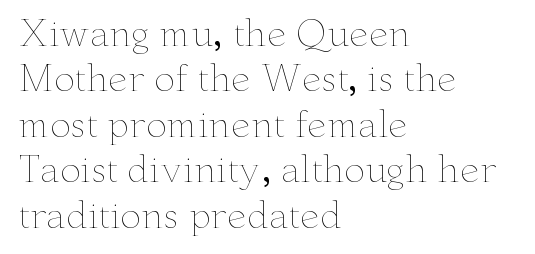
{"italic": "no", "bold": "no", "weight": "thin", "width": "wide", "stroke_contrast": "low", "x_height": "small", "monospaced": "no", "underline": "no", "align": "left", "line_spacing": "normal", "line_spacing_ratio": 1.3, "letter_spacing": "normal", "letter_spacing_em": 0.0, "glyph_px": 35}
